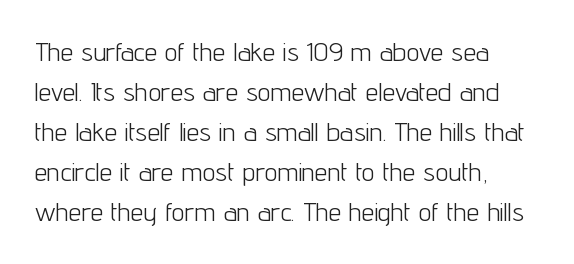
The image shows 26 px text type, upright; set normal line spacing (1.54x), normal letter spacing, not underlined.
